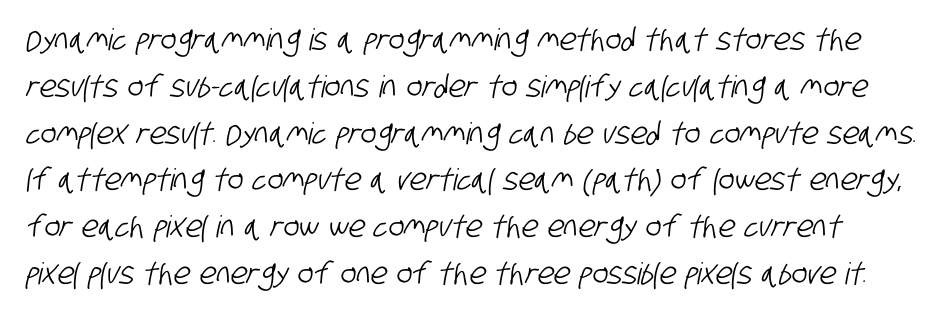
{"serif": "no", "width": "condensed", "stroke_contrast": "low", "x_height": "large", "monospaced": "no", "underline": "no", "line_spacing": "normal", "line_spacing_ratio": 1.56, "letter_spacing": "normal", "letter_spacing_em": 0.0, "glyph_px": 30}
